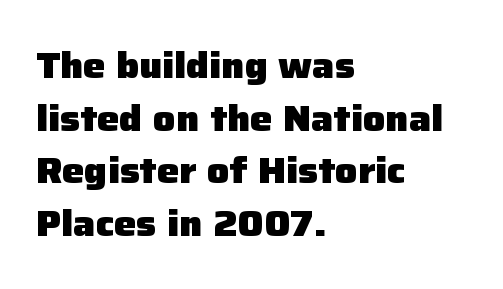
Does the lettering tilt? It doesn't — this is upright. Letters rest on an invisible, unmarked baseline. Strong, thick strokes mark this as bold type. In terms of leading, this rendering sits right in the middle. Each letter's strokes conclude bluntly, with no projecting serifs.
